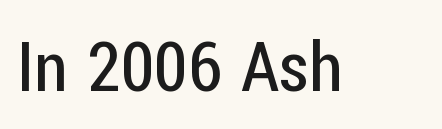
Is this a heavy cut? Hardly; it is regular or lighter. Nobody drew a line under any word here. Do the characters align in a grid? No, the font is proportional. It's the straight-up-and-down kind of type.
